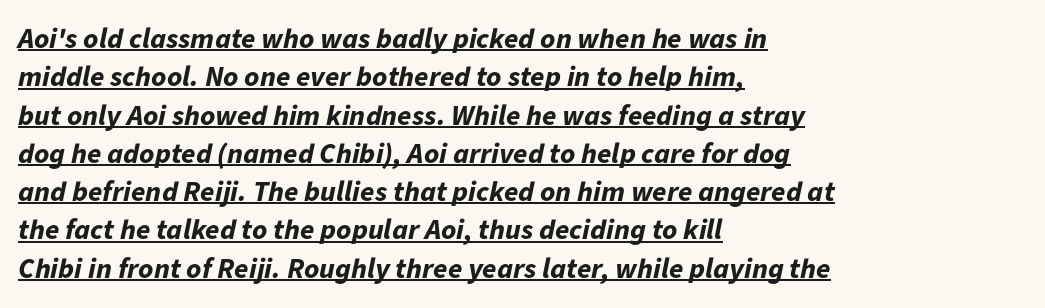
Q: Is the text bold? A: Yes.
Q: Is the text italic (slanted)? A: Yes, it leans right by about 11 degrees.
Q: Is the text underlined? A: Yes.
Q: How is the paragraph aligned? A: Left-aligned.
Q: Is the spacing between letters normal or unusually wide? A: Normal.
Q: Is the spacing between lines tight, normal or loose? A: Normal.
Q: Width (condensed, normal, or wide)? A: Normal.
Q: Stroke contrast? A: Low.
Q: x-height? A: Medium.
Q: Monospaced? A: No.
